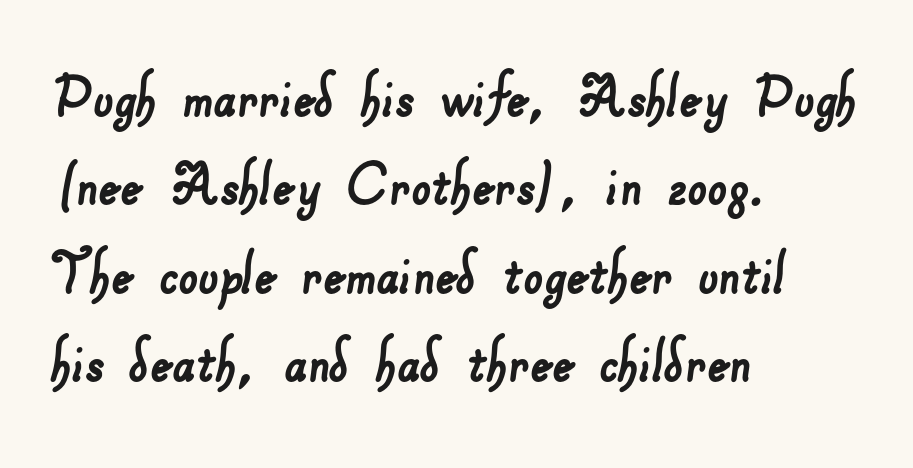
Q: Is the typeface a serif or a sans-serif typeface? A: Sans-serif.
Q: Is the text underlined? A: No.
Q: How is the paragraph aligned? A: Left-aligned.
Q: Is the spacing between letters normal or unusually wide? A: Normal.
Q: Is the spacing between lines tight, normal or loose? A: Normal.
Q: Width (condensed, normal, or wide)? A: Normal.
Q: Stroke contrast? A: Low.
Q: x-height? A: Small.
Q: Monospaced? A: No.
